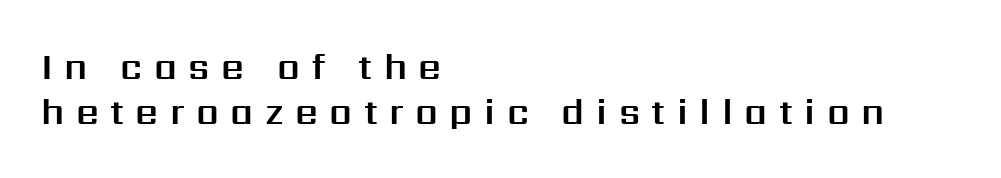
Ordinary non-slanted type is in use. What stands out about the letter spacing? Its width — letters are far apart. Is this a sans? Yes — the strokes have no serifs. Here the designer chose a conventional face with non-uniform glyph widths. Beneath every word, the page is bare.
